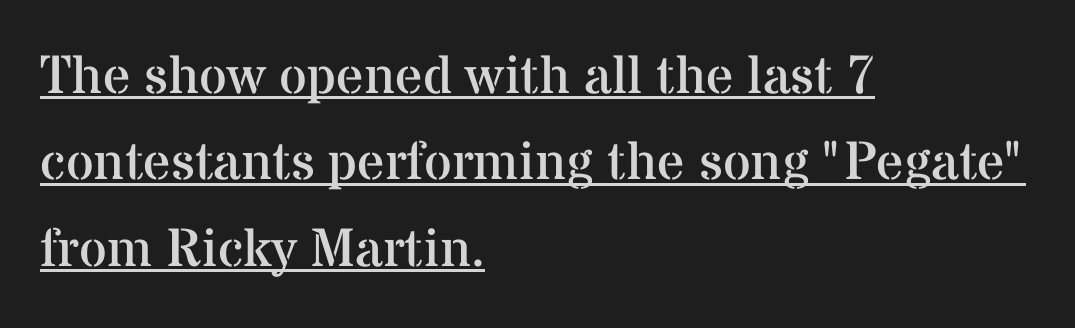
{"serif": "yes", "italic": "no", "bold": "no", "weight": "regular", "width": "normal", "stroke_contrast": "medium", "x_height": "medium", "monospaced": "no", "underline": "yes", "align": "left", "line_spacing": "normal", "line_spacing_ratio": 1.6, "letter_spacing": "normal", "letter_spacing_em": 0.0, "glyph_px": 54}
